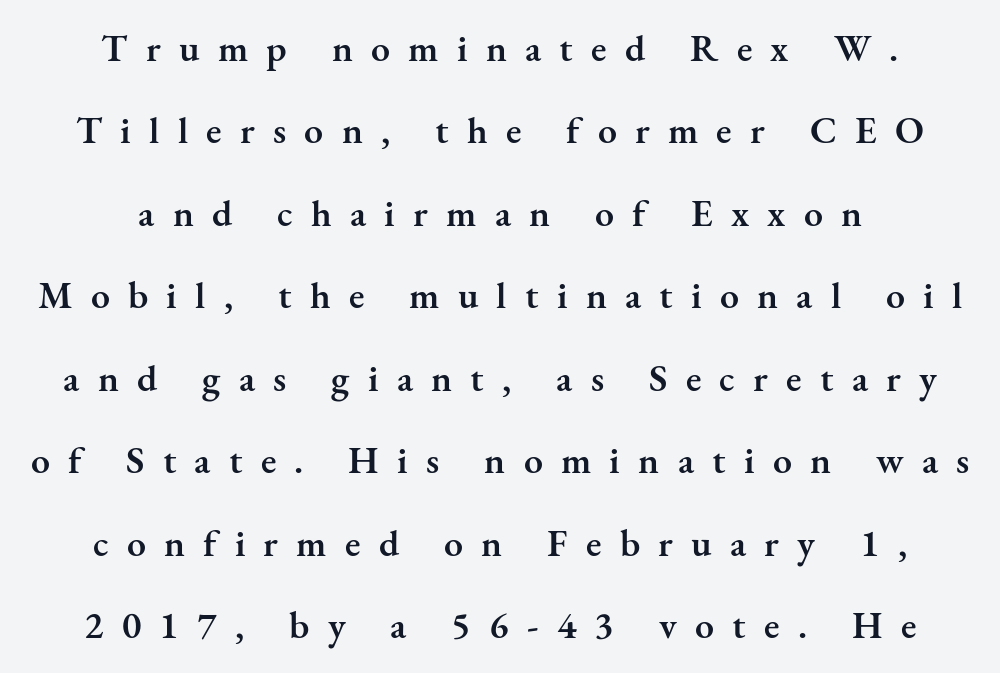
Q: Is the text bold? A: Semi-bold.
Q: Is the text italic (slanted)? A: No, it is upright.
Q: Is the typeface a serif or a sans-serif typeface? A: Serif.
Q: Is the text underlined? A: No.
Q: How is the paragraph aligned? A: Centered.
Q: Is the spacing between letters normal or unusually wide? A: Unusually wide.
Q: Is the spacing between lines tight, normal or loose? A: Loose.
Q: Width (condensed, normal, or wide)? A: Normal.
Q: Stroke contrast? A: Medium.
Q: x-height? A: Small.
Q: Monospaced? A: No.
